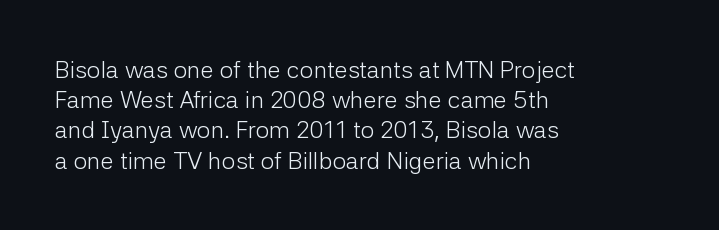
The image shows 24 px text type, upright; set left-aligned, normal line spacing (1.26x), normal letter spacing, not underlined.
